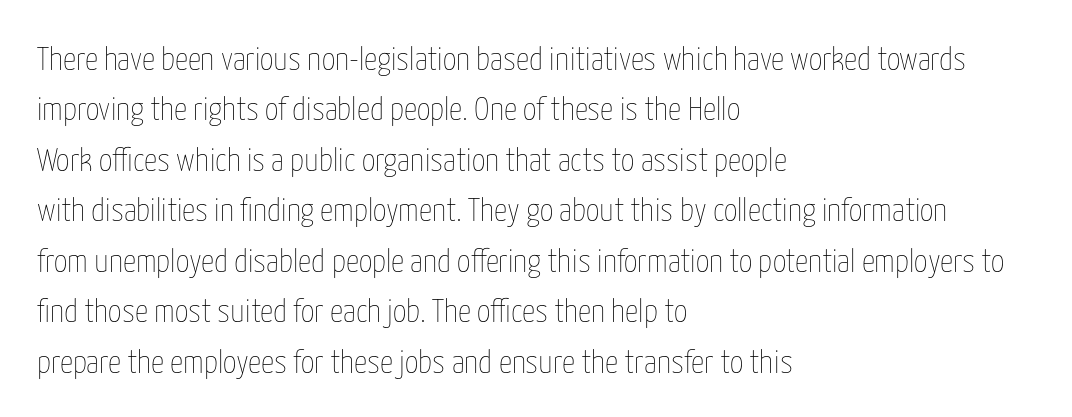
The image shows 33 px thin, condensed type, upright; set left-aligned, normal line spacing (1.53x), normal letter spacing, not underlined; low stroke contrast and a medium x-height.
